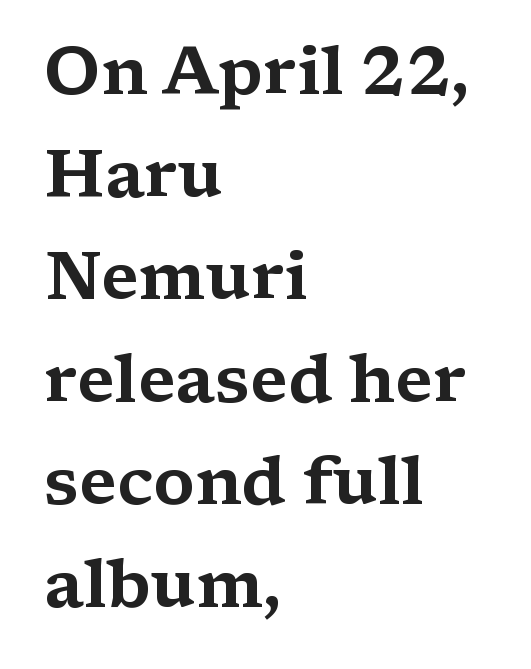
{"serif": "yes", "italic": "no", "width": "wide", "stroke_contrast": "medium", "x_height": "medium", "monospaced": "no", "underline": "no", "align": "left", "line_spacing": "normal", "line_spacing_ratio": 1.53, "letter_spacing": "normal", "letter_spacing_em": 0.0, "glyph_px": 67}
